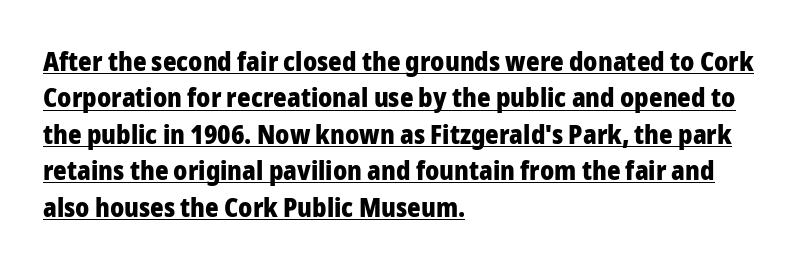
{"italic": "no", "bold": "yes", "underline": "yes", "align": "left", "line_spacing": "normal", "line_spacing_ratio": 1.4, "letter_spacing": "normal", "letter_spacing_em": 0.0, "glyph_px": 26}
